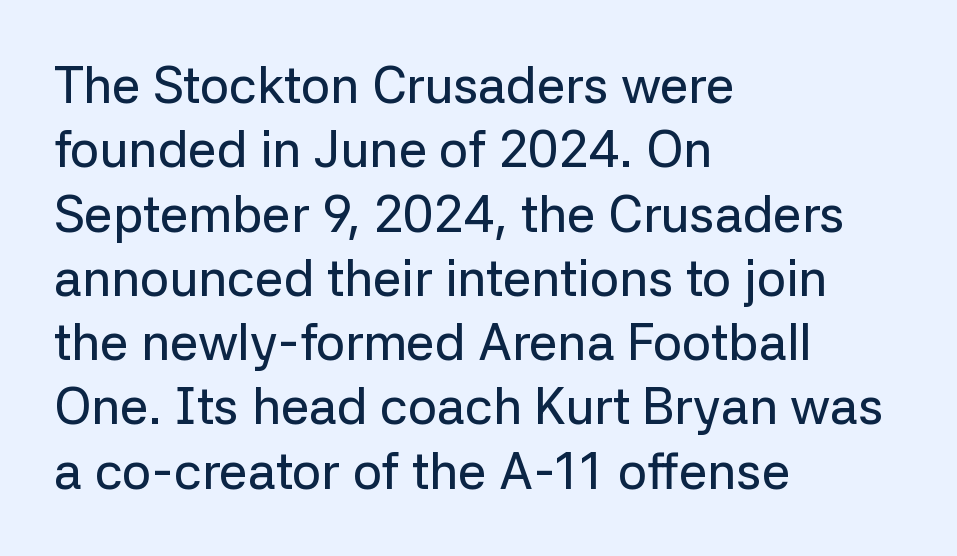
Q: Is the text italic (slanted)? A: No, it is upright.
Q: Is the typeface a serif or a sans-serif typeface? A: Sans-serif.
Q: Is the text underlined? A: No.
Q: How is the paragraph aligned? A: Left-aligned.
Q: Is the spacing between letters normal or unusually wide? A: Normal.
Q: Is the spacing between lines tight, normal or loose? A: Normal.
Q: Width (condensed, normal, or wide)? A: Normal.
Q: Stroke contrast? A: Low.
Q: x-height? A: Medium.
Q: Monospaced? A: No.
